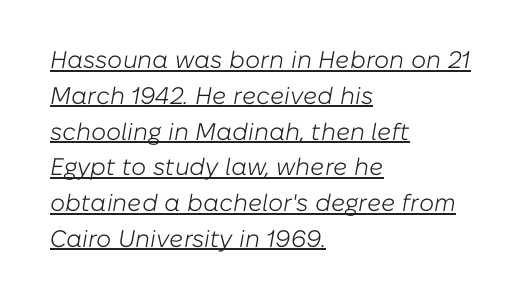
Q: Is the text bold? A: No.
Q: Is the text italic (slanted)? A: Yes, it leans right by about 10 degrees.
Q: Is the text underlined? A: Yes.
Q: How is the paragraph aligned? A: Left-aligned.
Q: Is the spacing between letters normal or unusually wide? A: Normal.
Q: Is the spacing between lines tight, normal or loose? A: Normal.
